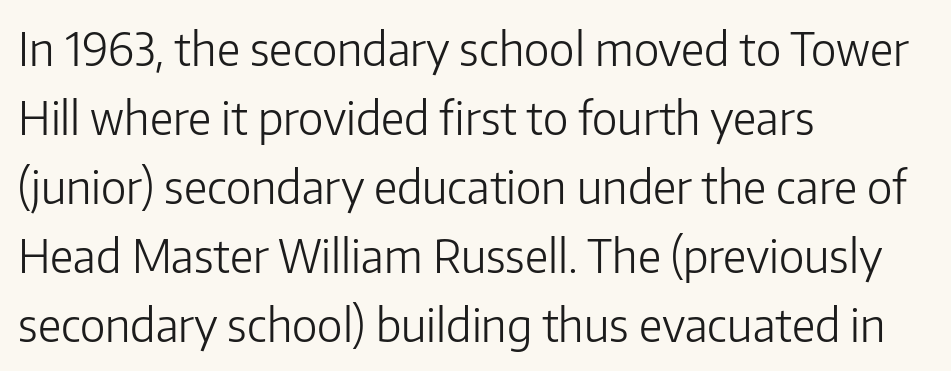
The baseline area is clear. Nothing heavy about these letters — not bold at all. Varying glyph widths throughout — classic text-font behaviour. Regarding serifs, this sample does without them.
